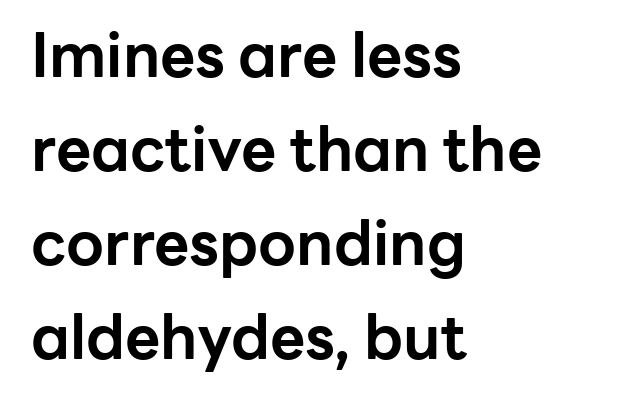
{"serif": "no", "italic": "no", "bold": "yes", "weight": "bold", "width": "normal", "stroke_contrast": "low", "x_height": "medium", "monospaced": "no", "underline": "no", "align": "left", "line_spacing": "normal", "line_spacing_ratio": 1.54, "letter_spacing": "normal", "letter_spacing_em": 0.0, "glyph_px": 61}
